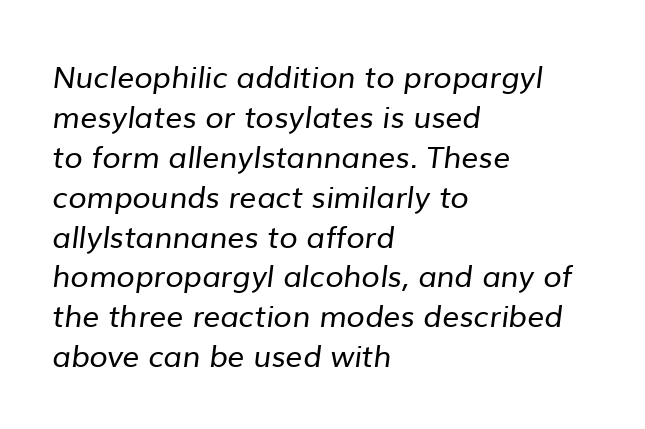
Q: Is the text bold? A: No.
Q: Is the typeface a serif or a sans-serif typeface? A: Sans-serif.
Q: Is the text underlined? A: No.
Q: How is the paragraph aligned? A: Left-aligned.
Q: Is the spacing between letters normal or unusually wide? A: Normal.
Q: Is the spacing between lines tight, normal or loose? A: Normal.
Q: Width (condensed, normal, or wide)? A: Normal.
Q: Stroke contrast? A: Low.
Q: x-height? A: Medium.
Q: Monospaced? A: No.
